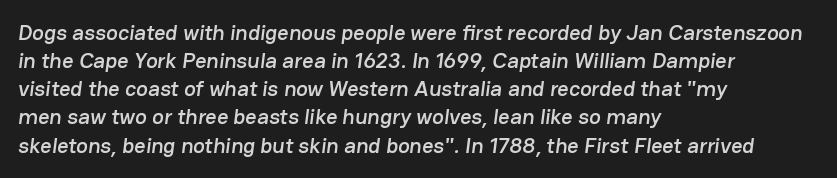
The lines sit at an ordinary, default distance from one another. Alignment: flush left. The tracking reads as untouched default to a designer's eye. The area under the type is left untouched.
